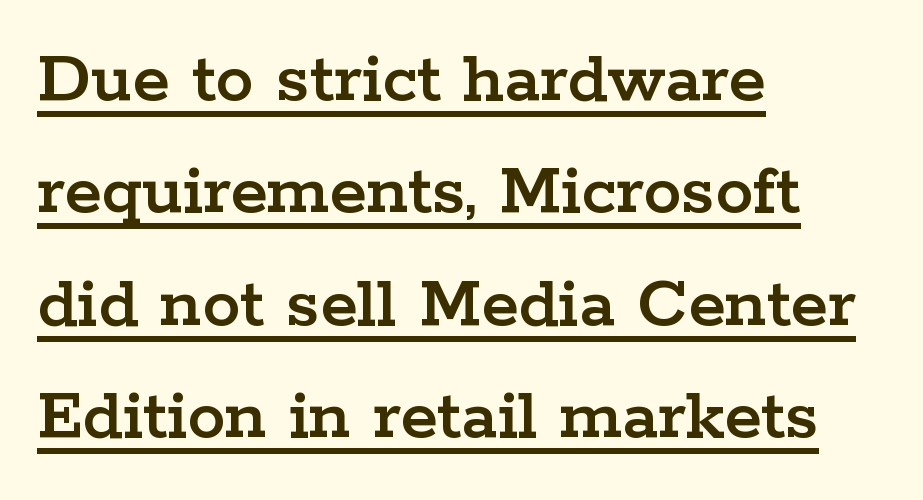
{"serif": "yes", "italic": "no", "width": "wide", "stroke_contrast": "low", "x_height": "medium", "monospaced": "no", "underline": "yes", "align": "left", "line_spacing": "normal", "line_spacing_ratio": 1.48, "letter_spacing": "normal", "letter_spacing_em": 0.0, "glyph_px": 76}
